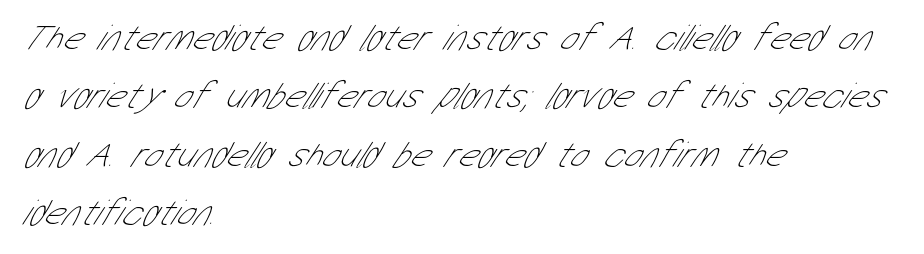
The face looks like a standard text weight, possibly lighter. Unmarked baselines from the first word to the last. Words appear dense and cohesive because spacing is normal. Here the designer chose a conventional face with non-uniform glyph widths.
